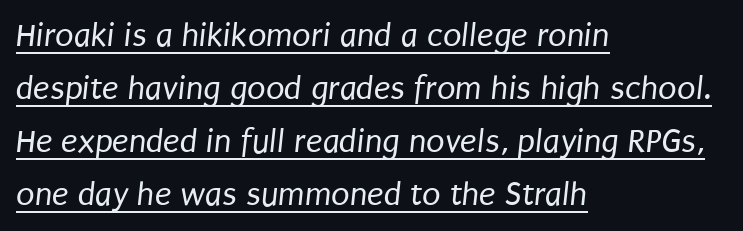
The rendering anchors every line to the left-hand side. Varying glyph widths throughout — classic text-font behaviour. Looks like someone drew a line under every word here. What stands out about the letter spacing? Nothing — it is the standard amount. If you measured baseline to baseline, you'd find a middling distance. Stroke thickness stays within the range of a standard reading face or lighter.
